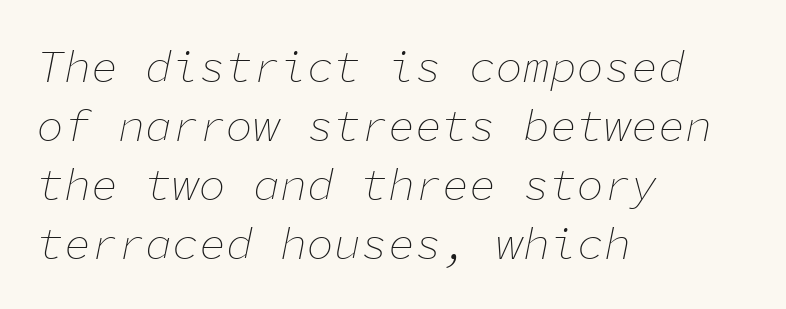
{"italic": "yes", "lean": "right", "slant_degrees": 11, "bold": "no", "weight": "thin", "width": "normal", "stroke_contrast": "low", "x_height": "medium", "monospaced": "yes", "underline": "no", "align": "left", "line_spacing": "normal", "line_spacing_ratio": 1.31, "letter_spacing": "normal", "letter_spacing_em": 0.0, "glyph_px": 45}
